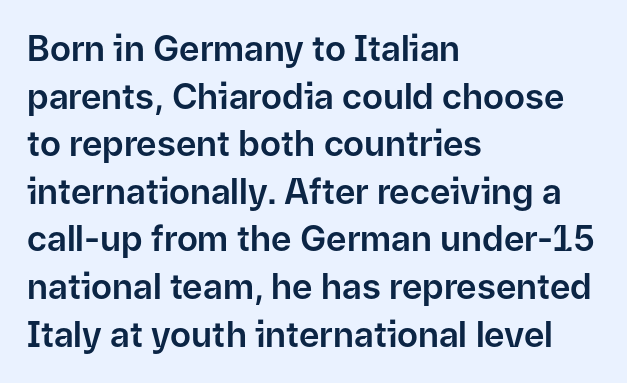
The image shows 35 px sans-serif type, upright; set left-aligned, normal line spacing (1.36x), normal letter spacing, not underlined; low stroke contrast and a medium x-height.
